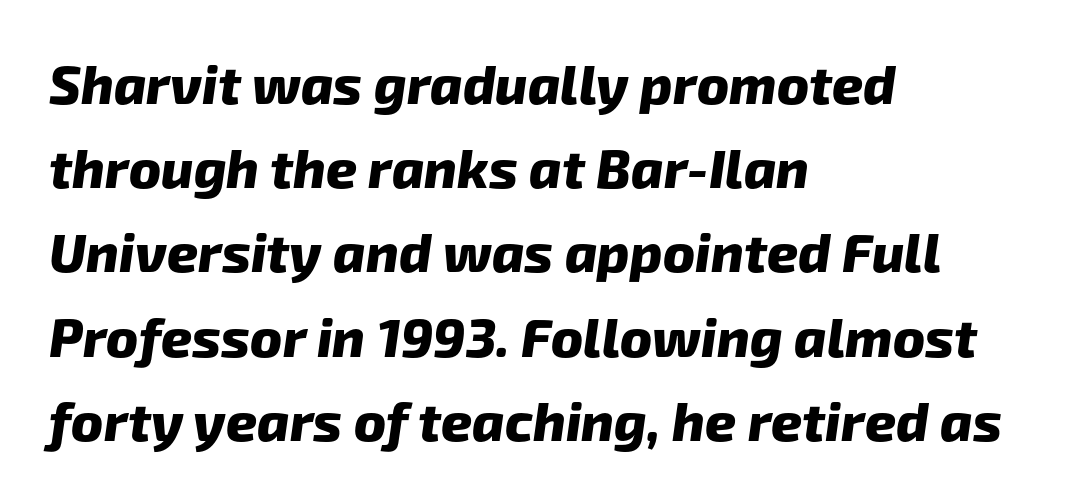
{"serif": "no", "bold": "yes", "weight": "heavy", "width": "normal", "stroke_contrast": "low", "x_height": "medium", "monospaced": "no", "underline": "no", "align": "left", "line_spacing": "normal", "line_spacing_ratio": 1.56, "letter_spacing": "normal", "letter_spacing_em": 0.0, "glyph_px": 54}
